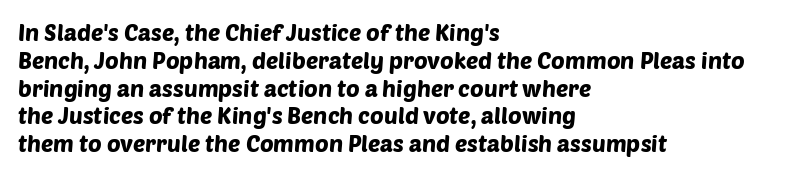
{"underline": "no", "align": "left", "line_spacing_ratio": 1.21, "letter_spacing": "normal", "letter_spacing_em": 0.0, "glyph_px": 23}
